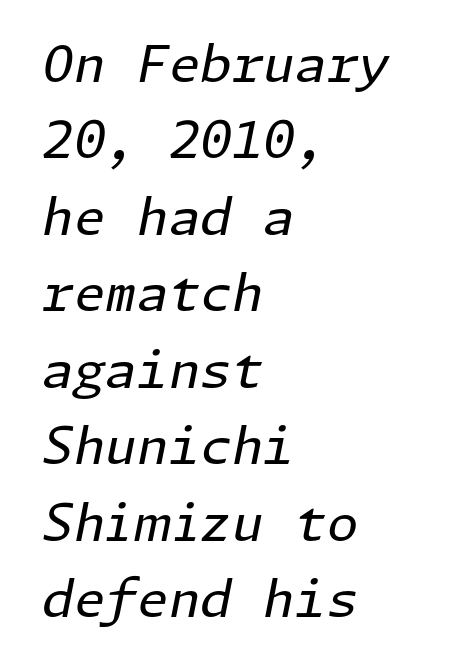
The image shows 51 px regular-weight type, italic (leaning right); set left-aligned, normal line spacing (1.5x), normal letter spacing, not underlined; low stroke contrast and a medium x-height.
